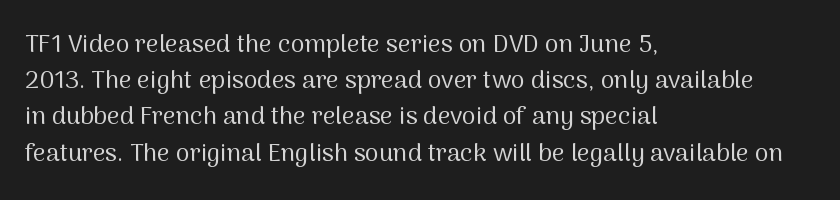
{"italic": "no", "bold": "no", "underline": "no", "align": "left", "line_spacing": "normal", "line_spacing_ratio": 1.45, "letter_spacing": "normal", "letter_spacing_em": 0.0, "glyph_px": 25}
